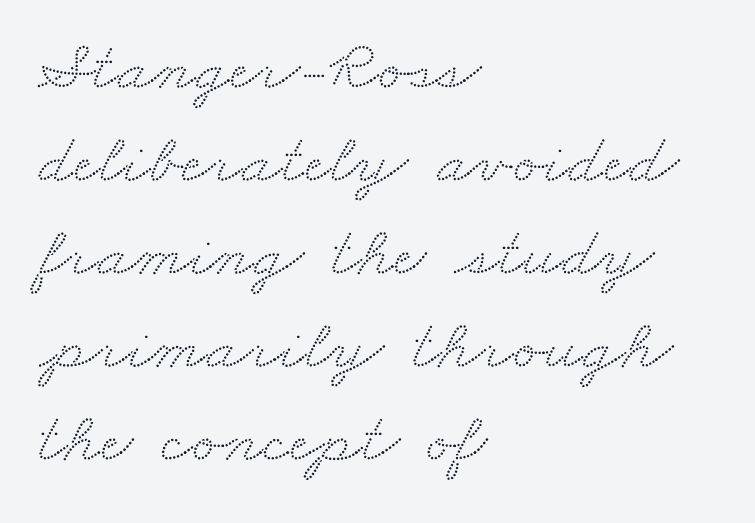
The image shows 71 px wide serif type; set left-aligned, normal line spacing (1.31x), normal letter spacing, not underlined; medium stroke contrast and a small x-height.
